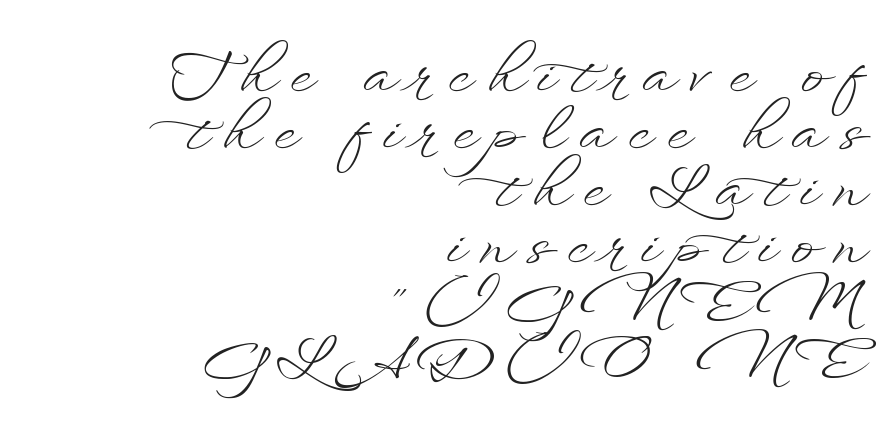
Q: Is the text bold? A: No.
Q: Is the text italic (slanted)? A: Yes.
Q: Is the text underlined? A: No.
Q: How is the paragraph aligned? A: Right-aligned.
Q: Is the spacing between letters normal or unusually wide? A: Unusually wide.
Q: Is the spacing between lines tight, normal or loose? A: Tight.
Q: Width (condensed, normal, or wide)? A: Wide.
Q: Stroke contrast? A: Low.
Q: x-height? A: Small.
Q: Monospaced? A: No.
